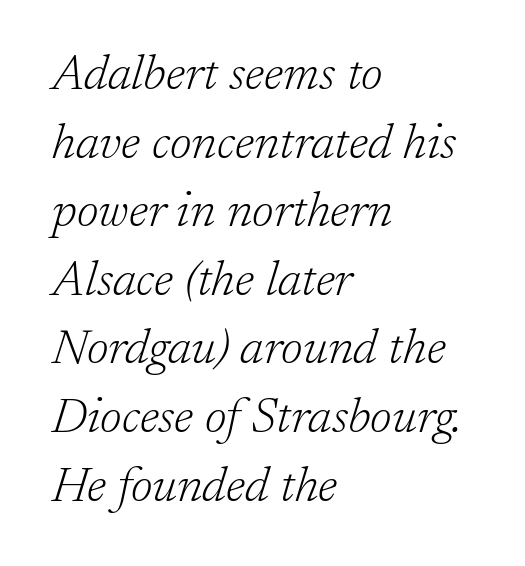
The face used here has a pronounced slope to its letters. Proportional: the letters do not fall into vertical columns. Alignment: flush left. Standard letterfit; no display-style spreading of the glyphs.
